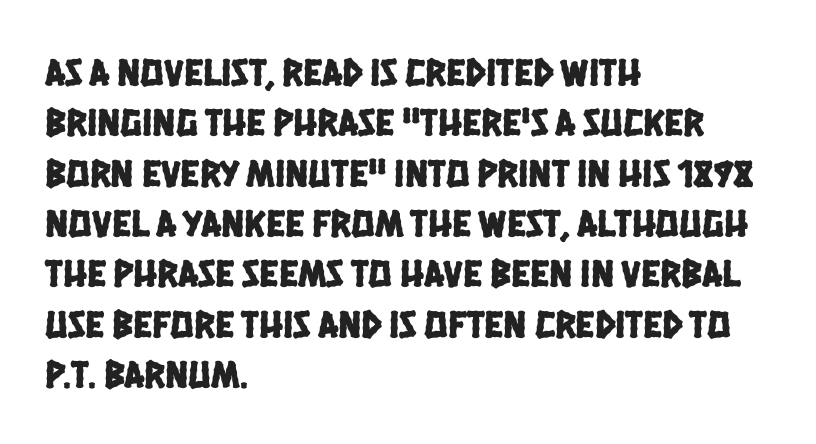
The image shows 39 px condensed sans-serif type; set left-aligned, normal line spacing (1.29x), normal letter spacing, not underlined; low stroke contrast and a large x-height.
